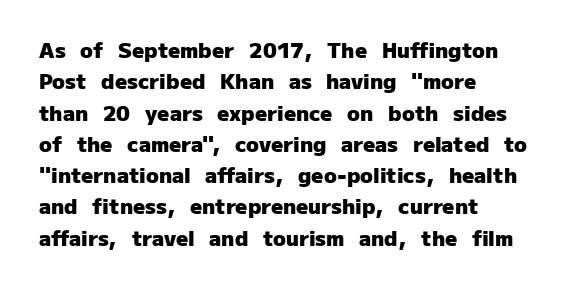
The image shows 21 px bold type, upright; set left-aligned, normal line spacing (1.49x), normal letter spacing, not underlined.
